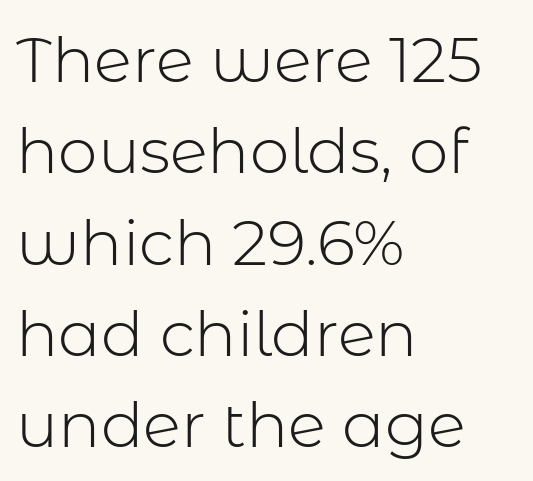
The image shows 63 px light sans-serif type, upright; set left-aligned, normal line spacing (1.45x), normal letter spacing, not underlined; low stroke contrast and a medium x-height.
